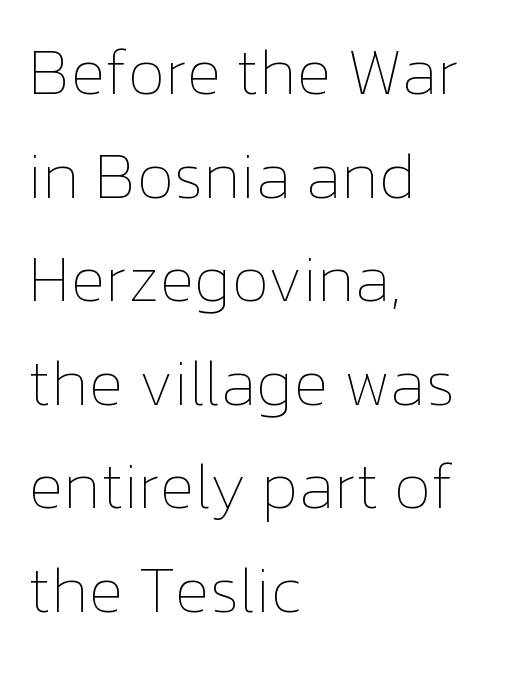
The paragraph shown leans on its left margin. Leading: standard. A quiet, ordinary-to-light weight characterises the typeface. The specimen omits any rule beneath the text block's lines. Here the designer chose a conventional face with non-uniform glyph widths.
